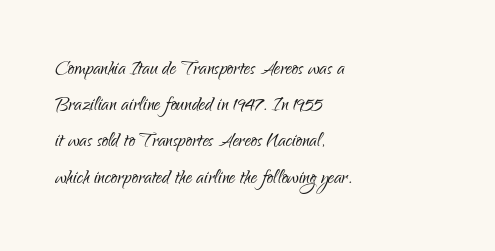
The image shows 25 px text type; set left-aligned, normal line spacing (1.45x), normal letter spacing, not underlined.
